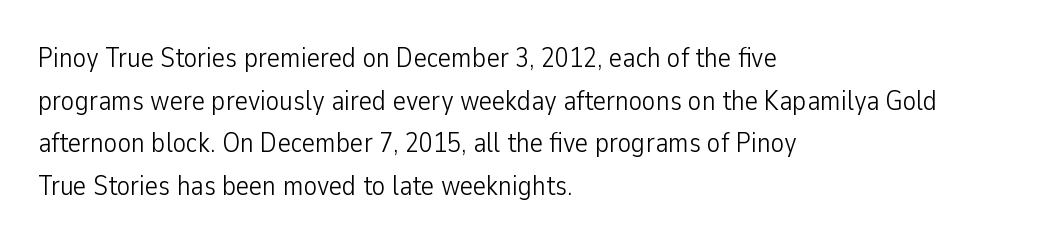
Q: Is the text bold? A: No.
Q: Is the text italic (slanted)? A: No, it is upright.
Q: Is the typeface a serif or a sans-serif typeface? A: Sans-serif.
Q: Is the text underlined? A: No.
Q: How is the paragraph aligned? A: Left-aligned.
Q: Is the spacing between letters normal or unusually wide? A: Normal.
Q: Is the spacing between lines tight, normal or loose? A: Normal.
Q: Width (condensed, normal, or wide)? A: Condensed.
Q: Stroke contrast? A: Low.
Q: x-height? A: Medium.
Q: Monospaced? A: No.
